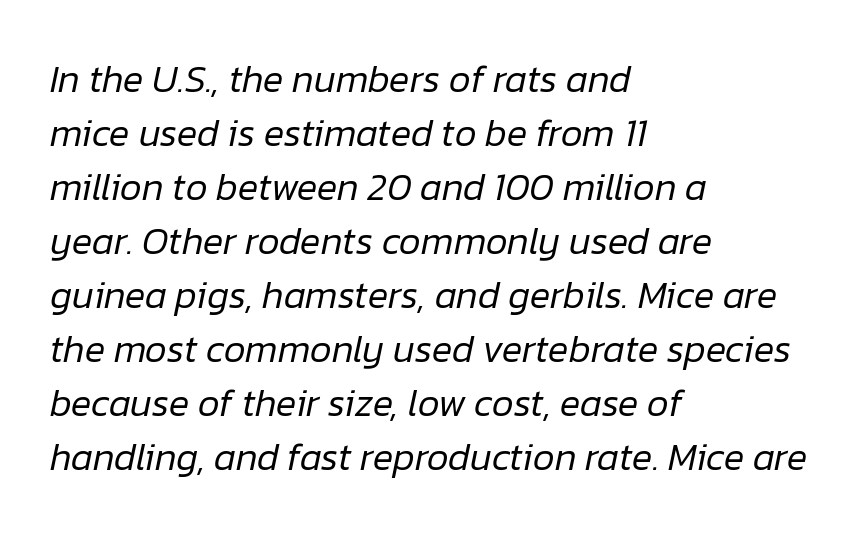
{"italic": "yes", "lean": "right", "slant_degrees": 12, "bold": "no", "weight": "regular", "width": "normal", "stroke_contrast": "low", "x_height": "medium", "monospaced": "no", "underline": "no", "align": "left", "line_spacing": "normal", "line_spacing_ratio": 1.42, "letter_spacing": "normal", "letter_spacing_em": 0.0, "glyph_px": 38}
